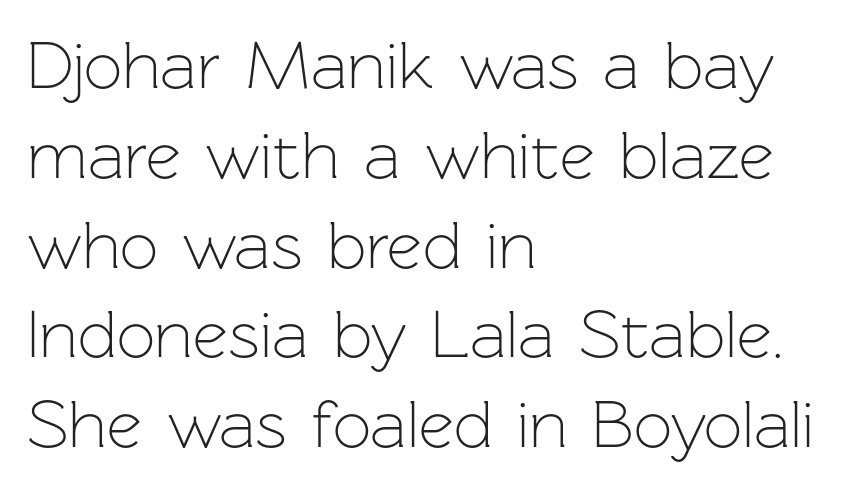
Q: Is the text bold? A: No.
Q: Is the text italic (slanted)? A: No, it is upright.
Q: Is the typeface a serif or a sans-serif typeface? A: Sans-serif.
Q: Is the text underlined? A: No.
Q: How is the paragraph aligned? A: Left-aligned.
Q: Is the spacing between letters normal or unusually wide? A: Normal.
Q: Is the spacing between lines tight, normal or loose? A: Normal.
Q: Width (condensed, normal, or wide)? A: Normal.
Q: Stroke contrast? A: Low.
Q: x-height? A: Medium.
Q: Monospaced? A: No.
